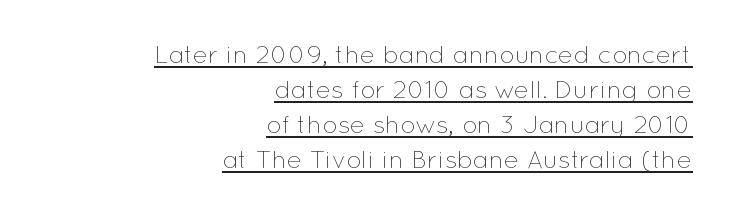
The rendered words wear a rule along their underside. The typesetter chose a ragged-left arrangement here. The strokes carry an ordinary text weight at most. The gaps between neighbouring characters are ordinary and unremarkable. Normally led — the rows are evenly, conventionally spaced. Posture: vertical.
